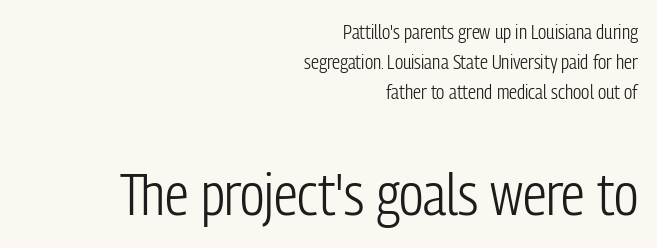
The later block is typeset at a bigger size than the earlier block. Does extra space separate the letters? No, they use regular spacing. Each letter's strokes conclude bluntly, with no projecting serifs. A typesetter would call this leading conventional body-copy spacing. This sample uses an upright cut, with every glyph sitting square on the baseline.
